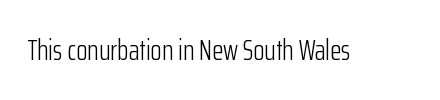
Q: Is the text bold? A: No.
Q: Is the text italic (slanted)? A: No, it is upright.
Q: Is the typeface a serif or a sans-serif typeface? A: Sans-serif.
Q: Is the text underlined? A: No.
Q: Is the spacing between letters normal or unusually wide? A: Normal.
Q: Width (condensed, normal, or wide)? A: Condensed.
Q: Stroke contrast? A: Low.
Q: x-height? A: Medium.
Q: Monospaced? A: No.
